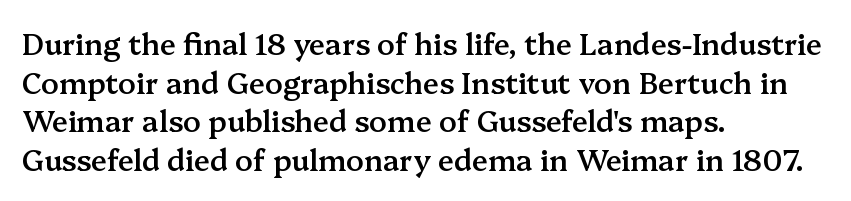
Q: Is the text bold? A: Semi-bold.
Q: Is the text italic (slanted)? A: No, it is upright.
Q: Is the typeface a serif or a sans-serif typeface? A: Serif.
Q: Is the text underlined? A: No.
Q: How is the paragraph aligned? A: Left-aligned.
Q: Is the spacing between letters normal or unusually wide? A: Normal.
Q: Is the spacing between lines tight, normal or loose? A: Normal.
Q: Width (condensed, normal, or wide)? A: Normal.
Q: Stroke contrast? A: Medium.
Q: x-height? A: Medium.
Q: Monospaced? A: No.
